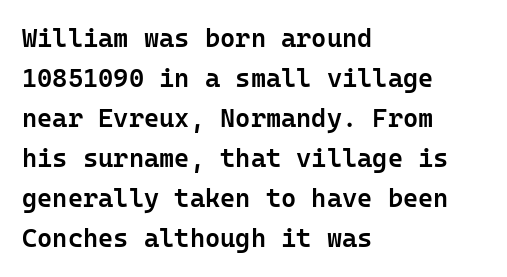
{"italic": "no", "bold": "semi", "underline": "no", "align": "left", "line_spacing": "normal", "line_spacing_ratio": 1.54, "letter_spacing": "normal", "letter_spacing_em": 0.0, "glyph_px": 26}
